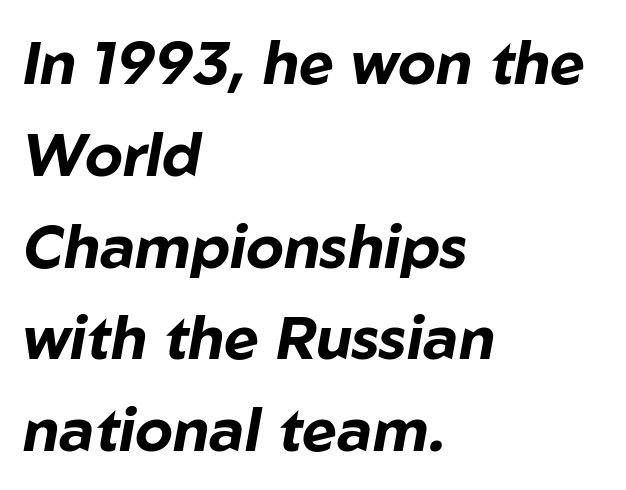
{"italic": "yes", "lean": "right", "slant_degrees": 10, "bold": "yes", "weight": "bold", "width": "normal", "stroke_contrast": "low", "x_height": "medium", "monospaced": "no", "underline": "no", "align": "left", "line_spacing": "normal", "line_spacing_ratio": 1.53, "letter_spacing": "normal", "letter_spacing_em": 0.0, "glyph_px": 60}
